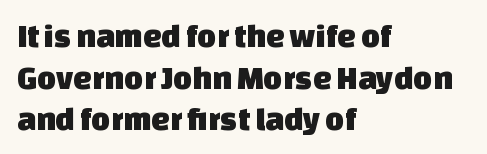
The image shows 33 px sans-serif type; set left-aligned, normal line spacing (1.26x), normal letter spacing, not underlined; low stroke contrast and a large x-height.
